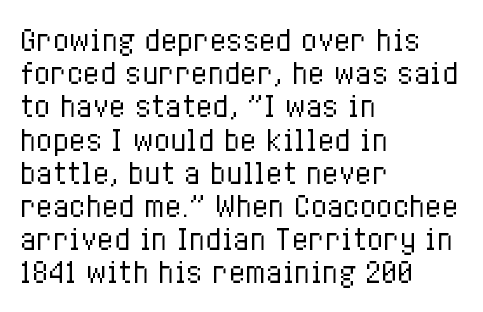
{"italic": "no", "bold": "no", "underline": "no", "align": "left", "line_spacing_ratio": 1.23, "letter_spacing": "normal", "letter_spacing_em": 0.0, "glyph_px": 27}
